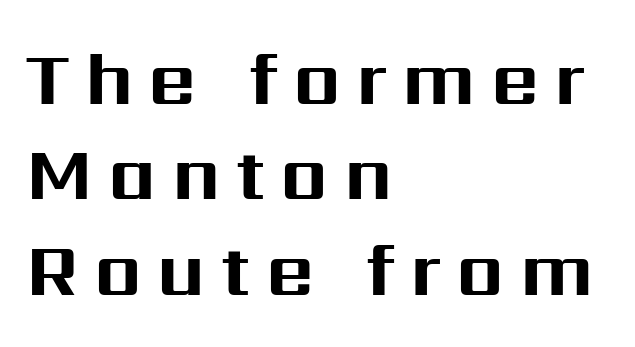
The image shows 74 px bold sans-serif type, upright; set left-aligned, normal line spacing (1.29x), unusually wide letter spacing (+0.21 em), not underlined; medium stroke contrast and a medium x-height.
